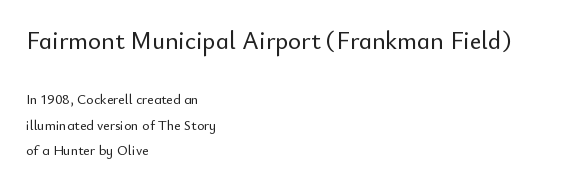
How are the letters spaced? Ordinarily, with no added tracking. This is the regular roman posture of the typeface. Unmarked baselines from the first word to the last. Size contrast runs from large at the top to small at the bottom. Which margin do the lines hug? The left one — the right edge is uneven.
